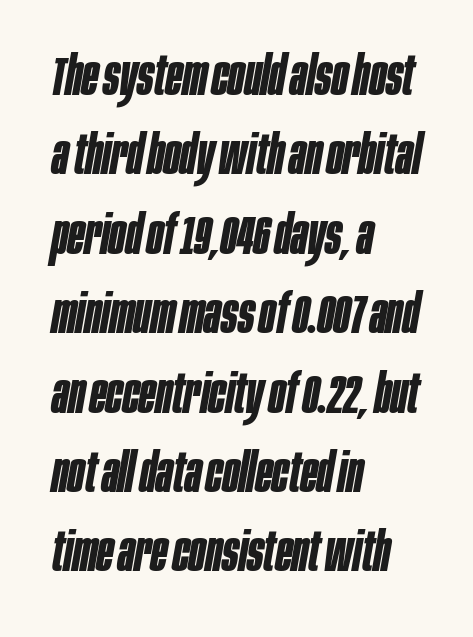
Q: Is the text bold? A: Yes.
Q: Is the text italic (slanted)? A: Yes, it leans right by about 10 degrees.
Q: Is the text underlined? A: No.
Q: How is the paragraph aligned? A: Left-aligned.
Q: Is the spacing between letters normal or unusually wide? A: Normal.
Q: Is the spacing between lines tight, normal or loose? A: Normal.
Q: Width (condensed, normal, or wide)? A: Condensed.
Q: Stroke contrast? A: Low.
Q: x-height? A: Large.
Q: Monospaced? A: No.
